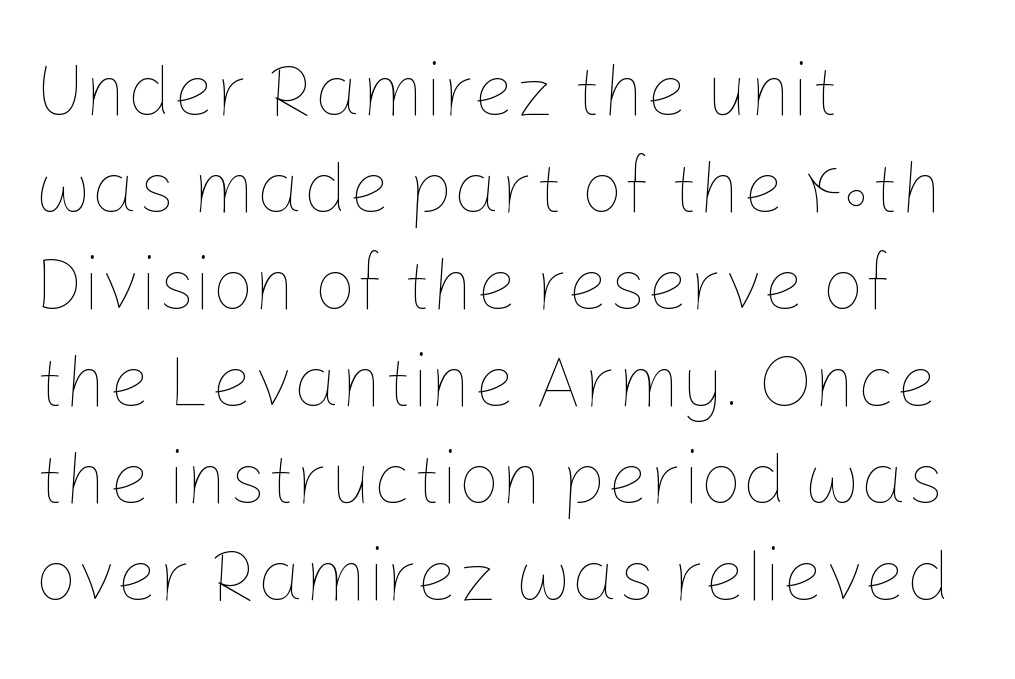
Rendered with straight, roman letterforms. Does the copy run flush right? No — it runs flush left. Honestly, the letter spacing is just normal — you wouldn't notice it. Underlining? Definitely not there. The passage shown is typed in a proportional face where columns would drift. Is the type heavy? It reads as light-to-regular instead.
